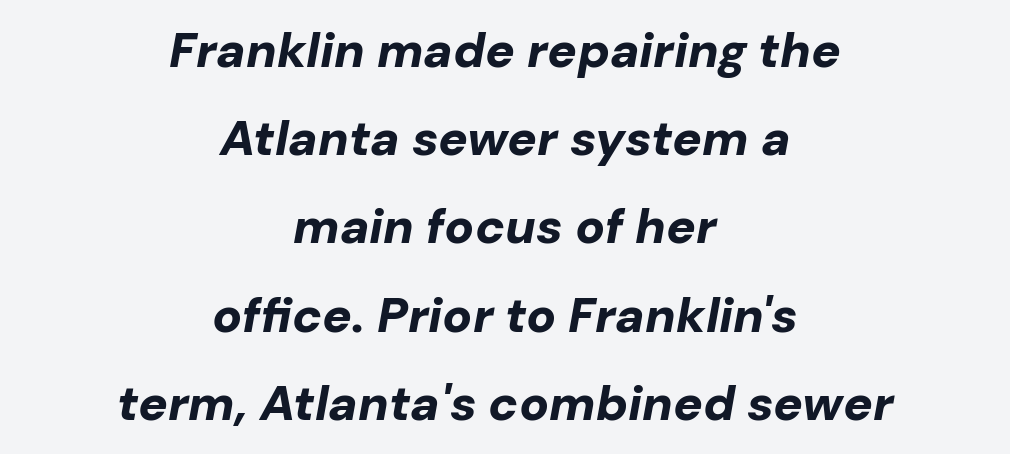
The paragraph has two soft edges and a firm central axis. The gaps between neighbouring characters are ordinary and unremarkable. These lines were composed using italics. Letters rest on an invisible, unmarked baseline. Does the weight exceed regular? Yes, all the way to bold.
